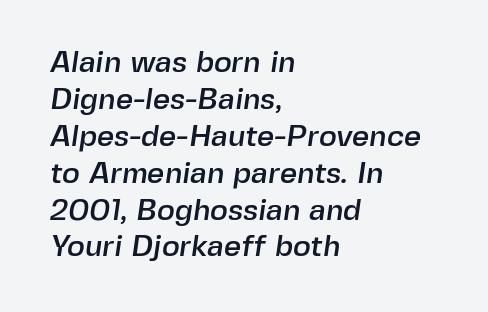
Q: Is the typeface a serif or a sans-serif typeface? A: Sans-serif.
Q: Is the text underlined? A: No.
Q: How is the paragraph aligned? A: Left-aligned.
Q: Is the spacing between letters normal or unusually wide? A: Normal.
Q: Width (condensed, normal, or wide)? A: Normal.
Q: x-height? A: Medium.
Q: Monospaced? A: No.
